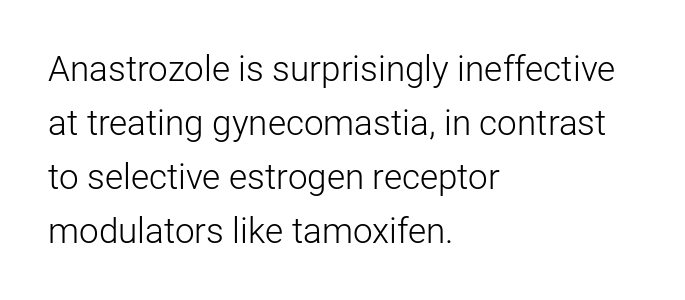
The image shows 35 px light sans-serif type, upright; set left-aligned, normal line spacing (1.54x), normal letter spacing, not underlined; low stroke contrast and a medium x-height.
